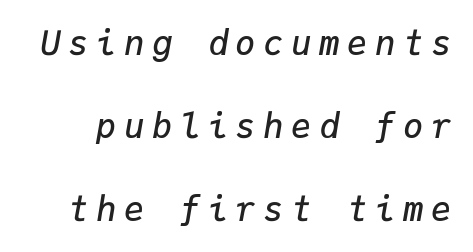
{"italic": "yes", "lean": "right", "slant_degrees": 9, "bold": "semi", "weight": "semibold", "width": "normal", "stroke_contrast": "low", "x_height": "medium", "monospaced": "yes", "underline": "no", "line_spacing": "loose", "line_spacing_ratio": 2.44, "letter_spacing": "wide", "letter_spacing_em": 0.22, "glyph_px": 34}
